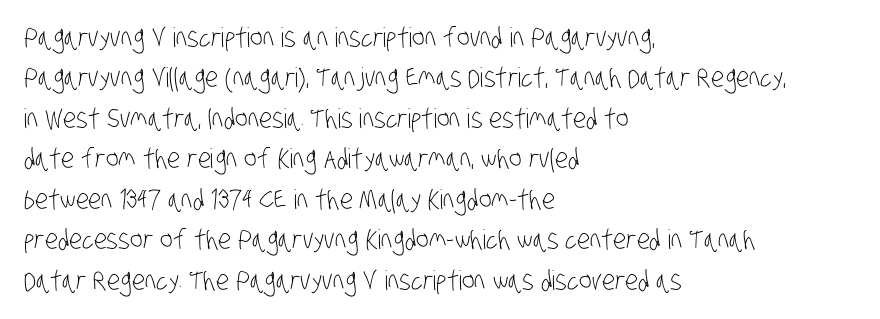
The image shows 27 px text type; set left-aligned, normal line spacing (1.5x), normal letter spacing, not underlined.
